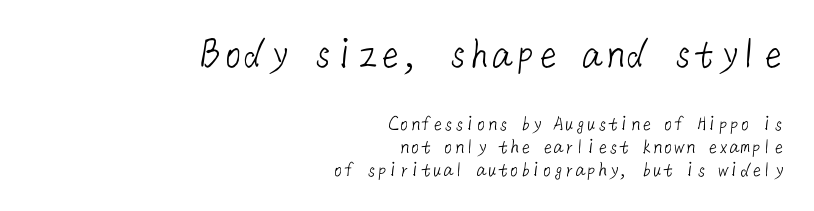
Line ends are locked; line starts wander. Has an underline been added? It has not. A sans-serif font was chosen for this passage. The gaps between neighbouring characters are ordinary and unremarkable. This sample trades vertical openness for compactness between lines.
